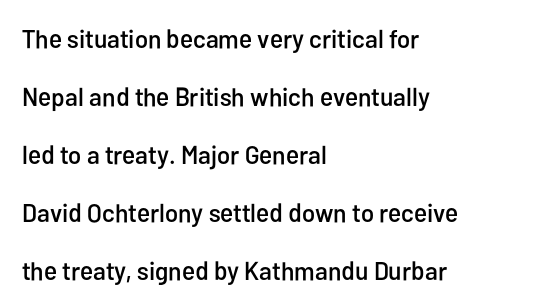
Q: Is the text italic (slanted)? A: No, it is upright.
Q: Is the text underlined? A: No.
Q: How is the paragraph aligned? A: Left-aligned.
Q: Is the spacing between letters normal or unusually wide? A: Normal.
Q: Is the spacing between lines tight, normal or loose? A: Loose.
